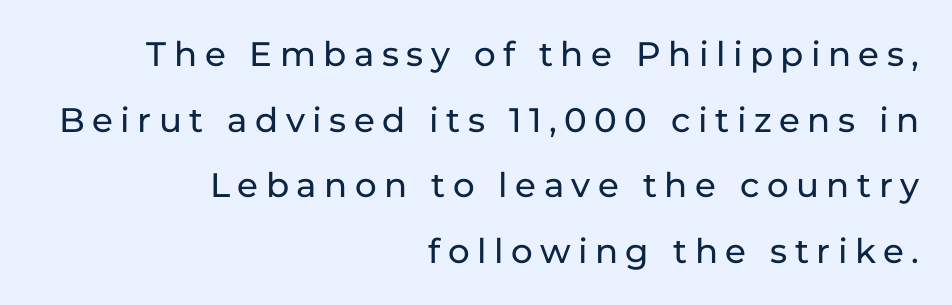
The image shows 34 px sans-serif type, upright; set right-aligned, loose line spacing (1.93x), unusually wide letter spacing (+0.22 em), not underlined; low stroke contrast and a medium x-height.
